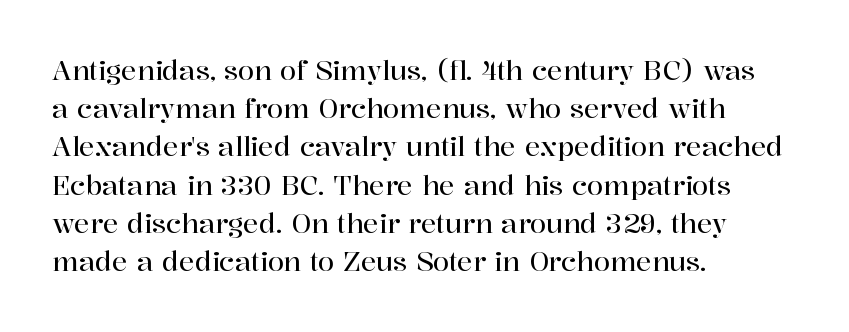
{"italic": "no", "underline": "no", "align": "left", "line_spacing": "normal", "line_spacing_ratio": 1.47, "letter_spacing": "normal", "letter_spacing_em": 0.0, "glyph_px": 26}
